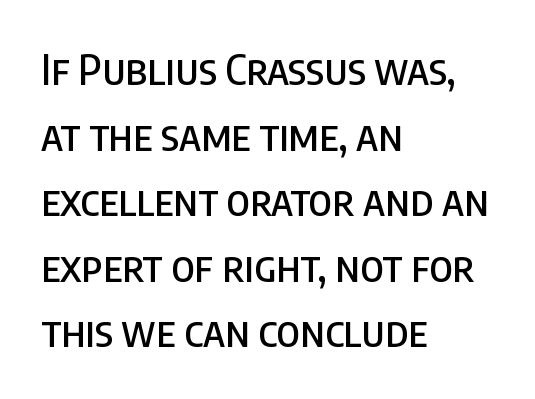
Q: Is the text italic (slanted)? A: No, it is upright.
Q: Is the typeface a serif or a sans-serif typeface? A: Sans-serif.
Q: Is the text underlined? A: No.
Q: How is the paragraph aligned? A: Left-aligned.
Q: Is the spacing between letters normal or unusually wide? A: Normal.
Q: Is the spacing between lines tight, normal or loose? A: Normal.
Q: Width (condensed, normal, or wide)? A: Condensed.
Q: Stroke contrast? A: Low.
Q: x-height? A: Large.
Q: Monospaced? A: No.
